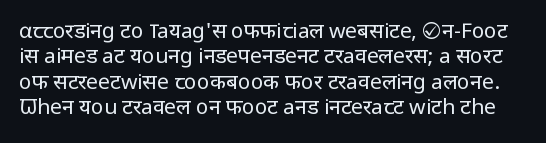
The image shows 21 px text type, upright; set line spacing 1.21x, normal letter spacing, not underlined.
